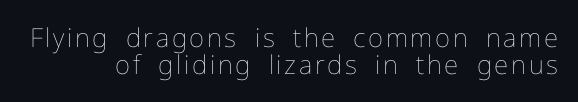
{"italic": "no", "bold": "no", "underline": "no", "line_spacing": "tight", "line_spacing_ratio": 1.02, "glyph_px": 26}
